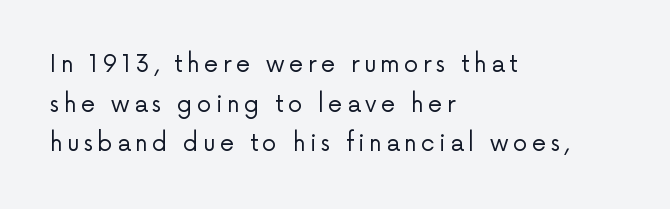
{"italic": "no", "bold": "no", "underline": "no", "align": "left", "line_spacing_ratio": 1.72, "glyph_px": 23}
